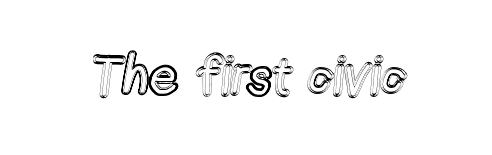
You could not count columns in this text — the font is proportionally spaced. Look at the tracking — it's just the regular setting, nothing added. Glance below the letters and you will spot only blank space.
